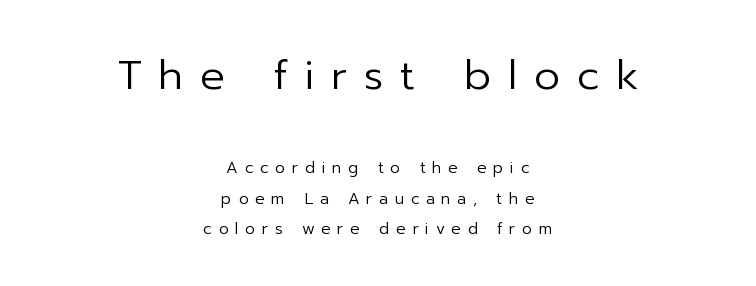
{"serif": "no", "italic": "no", "bold": "no", "weight": "regular", "width": "normal", "stroke_contrast": "low", "x_height": "medium", "monospaced": "no", "underline": "no", "align": "center", "line_spacing": "loose", "line_spacing_ratio": 1.91, "letter_spacing": "wide", "letter_spacing_em": 0.41, "larger_block": "first", "size_ratio": 2.56, "glyph_px": 41}
